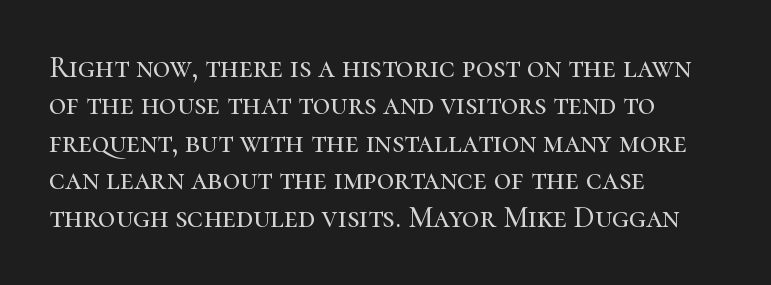
A bare baseline throughout the passage. The passage shown is typed in a proportional face where columns would drift. Font category for this specimen: serif. These lines keep a tight, regular rhythm from letter to letter.
